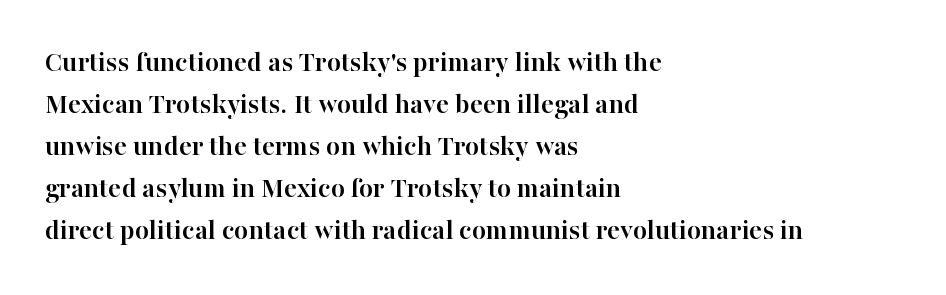
{"serif": "yes", "italic": "no", "bold": "yes", "weight": "semibold", "width": "normal", "stroke_contrast": "high", "x_height": "medium", "monospaced": "no", "underline": "no", "align": "left", "line_spacing": "normal", "line_spacing_ratio": 1.45, "letter_spacing": "normal", "letter_spacing_em": 0.0, "glyph_px": 29}
